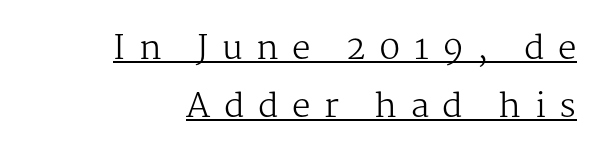
The image shows 33 px regular-weight serif type, upright; set right-aligned, line spacing 1.75x, unusually wide letter spacing (+0.41 em), underlined; medium stroke contrast and a medium x-height.
